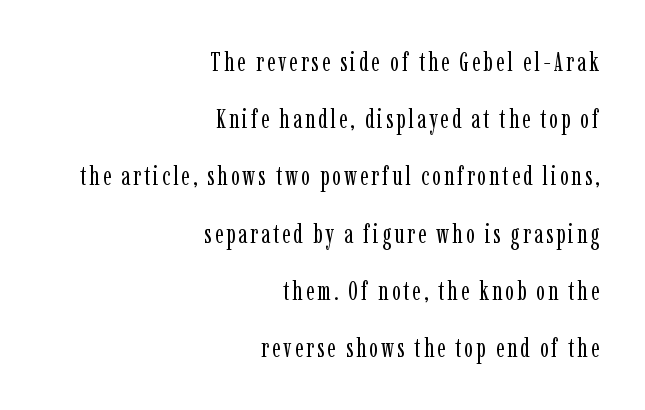
{"italic": "no", "bold": "no", "underline": "no", "align": "right", "line_spacing": "loose", "line_spacing_ratio": 2.2, "glyph_px": 26}
